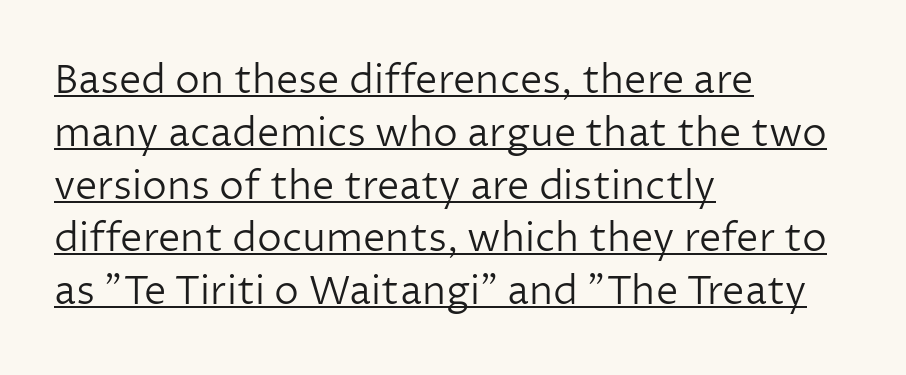
{"serif": "no", "italic": "no", "bold": "no", "weight": "light", "width": "normal", "stroke_contrast": "low", "x_height": "medium", "monospaced": "no", "underline": "yes", "align": "left", "line_spacing": "normal", "line_spacing_ratio": 1.32, "letter_spacing": "normal", "letter_spacing_em": 0.0, "glyph_px": 40}
